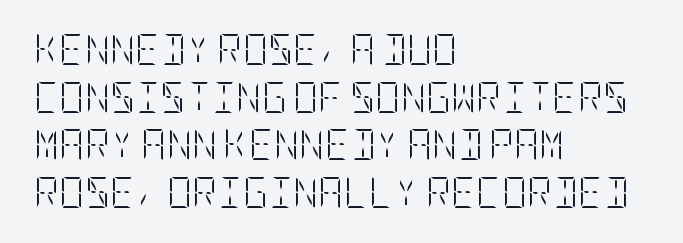
Anything drawn beneath the words? Only blank space. Posture: straight, roman, zero tilt. Weight class: somewhere from thin through regular. Honestly, the row spacing looks completely unremarkable. The rendering keeps characters at their native spacing. Which margin do the lines hug? The left one — the right edge is uneven.
